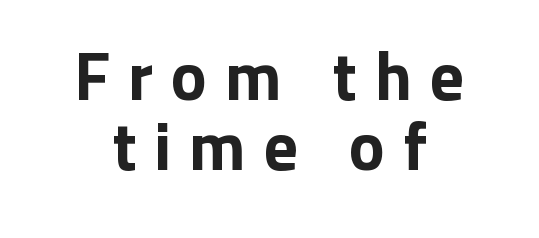
{"serif": "no", "italic": "no", "bold": "yes", "weight": "bold", "width": "normal", "stroke_contrast": "low", "x_height": "medium", "monospaced": "no", "underline": "no", "align": "center", "line_spacing": "tight", "line_spacing_ratio": 1.03, "letter_spacing": "wide", "letter_spacing_em": 0.26, "glyph_px": 68}
